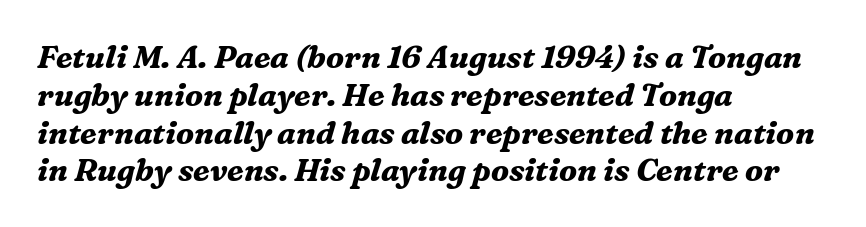
Q: Is the text bold? A: Yes.
Q: Is the text italic (slanted)? A: Yes, it leans right by about 16 degrees.
Q: Is the typeface a serif or a sans-serif typeface? A: Serif.
Q: Is the text underlined? A: No.
Q: How is the paragraph aligned? A: Left-aligned.
Q: Is the spacing between letters normal or unusually wide? A: Normal.
Q: Width (condensed, normal, or wide)? A: Normal.
Q: Stroke contrast? A: Medium.
Q: x-height? A: Medium.
Q: Monospaced? A: No.
